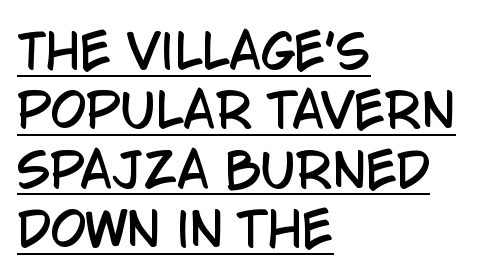
{"serif": "no", "italic": "no", "width": "condensed", "stroke_contrast": "low", "x_height": "large", "monospaced": "no", "underline": "yes", "align": "left", "line_spacing": "normal", "line_spacing_ratio": 1.29, "letter_spacing": "normal", "letter_spacing_em": 0.0, "glyph_px": 46}
